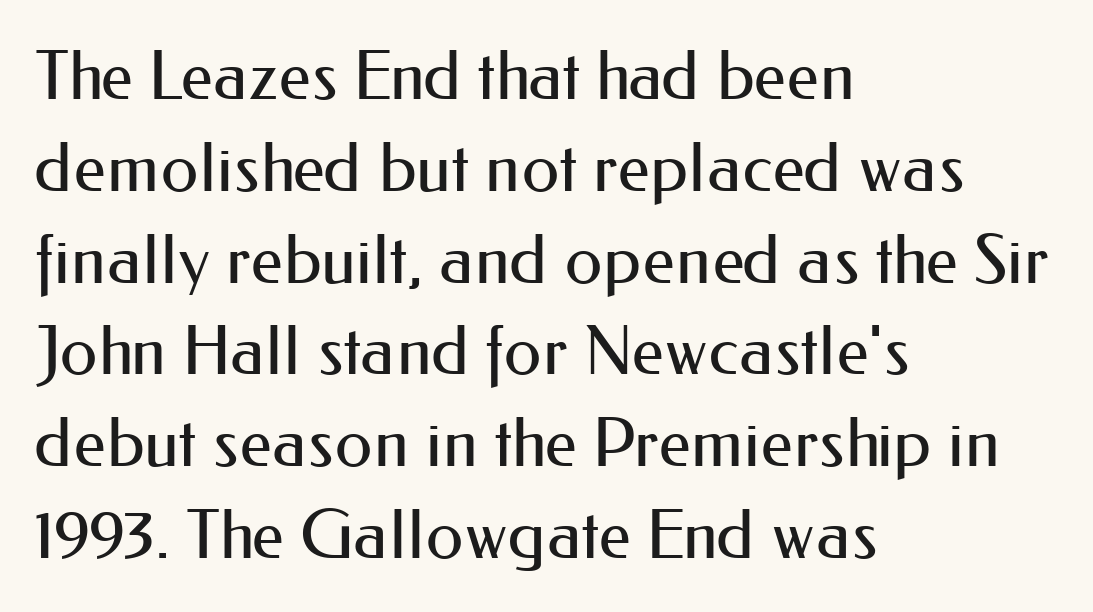
Q: Is the text bold? A: No.
Q: Is the text italic (slanted)? A: No, it is upright.
Q: Is the typeface a serif or a sans-serif typeface? A: Sans-serif.
Q: Is the text underlined? A: No.
Q: How is the paragraph aligned? A: Left-aligned.
Q: Is the spacing between letters normal or unusually wide? A: Normal.
Q: Is the spacing between lines tight, normal or loose? A: Normal.
Q: Width (condensed, normal, or wide)? A: Normal.
Q: Stroke contrast? A: Medium.
Q: x-height? A: Small.
Q: Monospaced? A: No.
